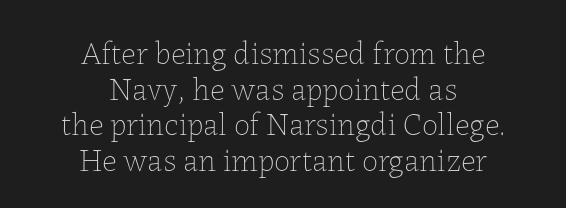
{"italic": "no", "bold": "no", "weight": "thin", "width": "normal", "stroke_contrast": "low", "x_height": "medium", "monospaced": "no", "underline": "no", "align": "center", "line_spacing": "tight", "line_spacing_ratio": 1.11, "letter_spacing": "normal", "letter_spacing_em": 0.0, "glyph_px": 32}
